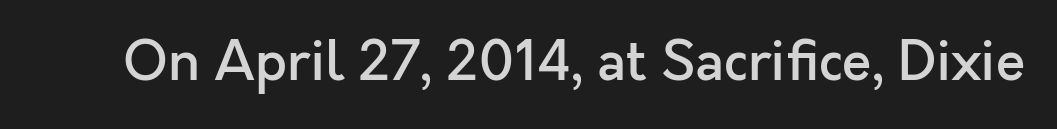
Classification — sans serif. In terms of posture, this sample is upright. Words appear dense and cohesive because spacing is normal. Is the type bold? Partly — it's a semibold, heavier than regular but not fully bold.
